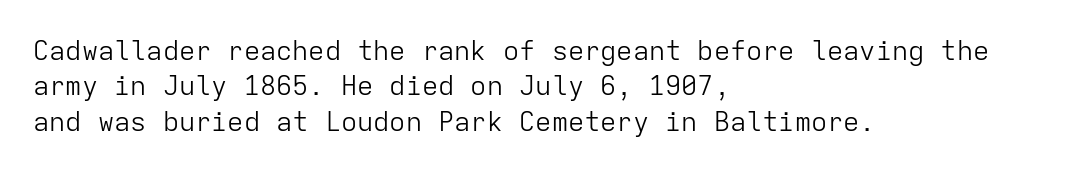
The image shows 27 px text type, upright; set left-aligned, normal line spacing (1.31x), normal letter spacing, not underlined.
